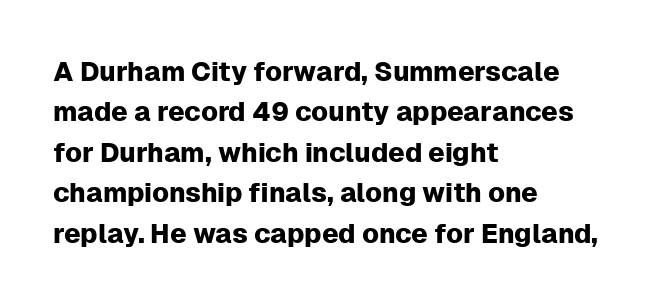
{"italic": "no", "underline": "no", "align": "left", "line_spacing": "normal", "line_spacing_ratio": 1.5, "letter_spacing": "normal", "letter_spacing_em": 0.0, "glyph_px": 27}
